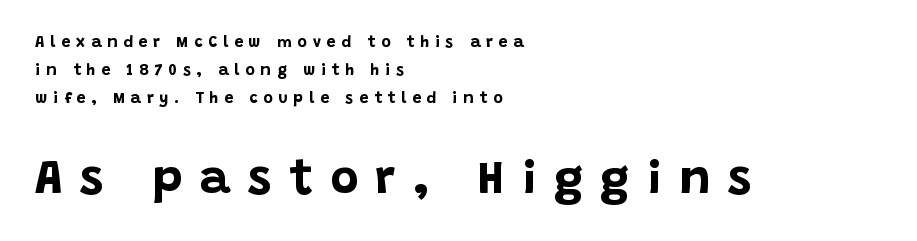
Q: Is the text bold? A: Yes.
Q: Is the text italic (slanted)? A: No, it is upright.
Q: Is the typeface a serif or a sans-serif typeface? A: Sans-serif.
Q: Is the text underlined? A: No.
Q: How is the paragraph aligned? A: Left-aligned.
Q: Is the spacing between letters normal or unusually wide? A: Unusually wide.
Q: Which block of text is set in a larger size, the first (top) or the second (bottom)? A: The second (bottom) one.
Q: Width (condensed, normal, or wide)? A: Normal.
Q: Stroke contrast? A: Low.
Q: x-height? A: Large.
Q: Monospaced? A: No.
